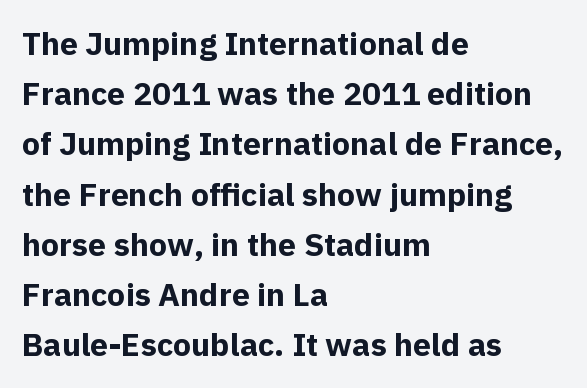
Which margin do the lines hug? The left one — the right edge is uneven. Each word holds together tightly as a unit, with standard inter-letter gaps. Underlining? Definitely not there. Does the weight exceed regular? Yes, all the way to bold. These lines are rendered in a variable-pitch font. The rendering shows plain stroke endings on the letterforms — a sans-serif design.
